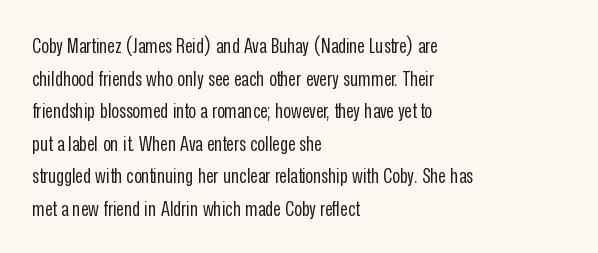
Q: Is the text bold? A: No.
Q: Is the text italic (slanted)? A: No, it is upright.
Q: Is the text underlined? A: No.
Q: How is the paragraph aligned? A: Left-aligned.
Q: Is the spacing between letters normal or unusually wide? A: Normal.
Q: Is the spacing between lines tight, normal or loose? A: Normal.
